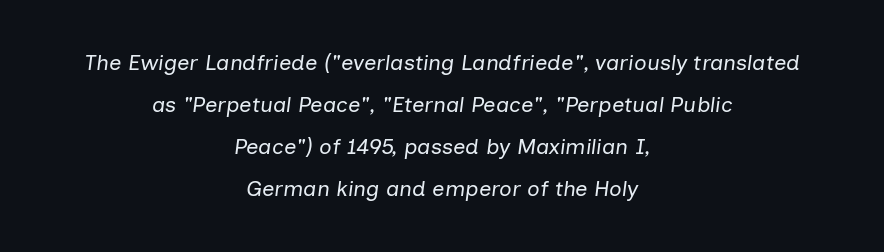
{"italic": "yes", "lean": "right", "slant_degrees": 7, "bold": "no", "underline": "no", "align": "center", "line_spacing": "loose", "line_spacing_ratio": 1.91, "letter_spacing": "normal", "letter_spacing_em": 0.0, "glyph_px": 22}
